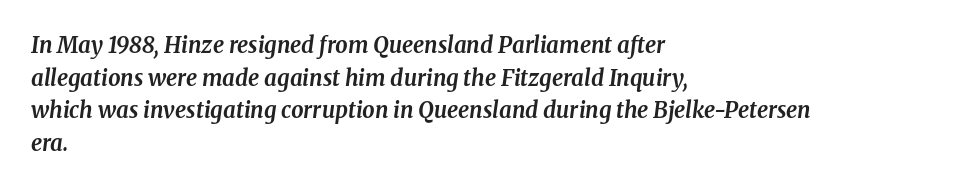
The image shows 22 px bold type, italic (leaning right); set left-aligned, normal line spacing (1.48x), normal letter spacing, not underlined.
